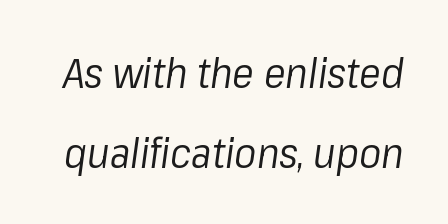
Each new line begins a long way beneath the previous one. Honestly, the letter spacing is just normal — you wouldn't notice it. Rule under the text: the space is simply empty. Stems here are at most as thick as an everyday book face.
